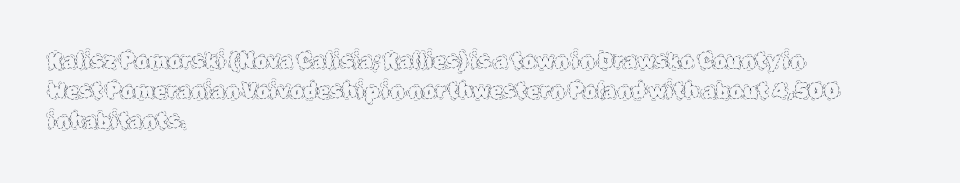
Q: Is the text bold? A: No.
Q: Is the text italic (slanted)? A: No, it is upright.
Q: Is the text underlined? A: No.
Q: How is the paragraph aligned? A: Left-aligned.
Q: Is the spacing between letters normal or unusually wide? A: Normal.
Q: Is the spacing between lines tight, normal or loose? A: Normal.
